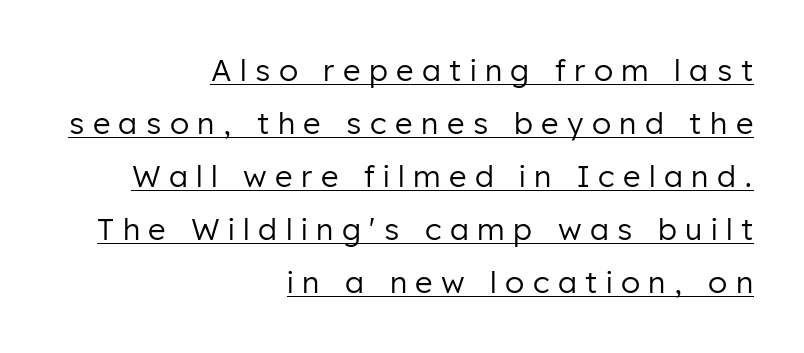
This sample has the flowing, uneven cadence of proportional lettering. Stroke terminals: plain, sans-serif. The typeface has the unassuming heft of standard copy or less. Which margin do the lines hug? The right one — the left edge is uneven. Nope, not italic — everything's standing straight.
